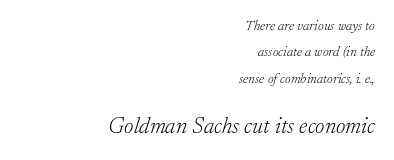
The image shows 23 px text type, italic (leaning right); set right-aligned, line spacing 1.88x, normal letter spacing, not underlined; the second (bottom) block is 1.64x larger.
